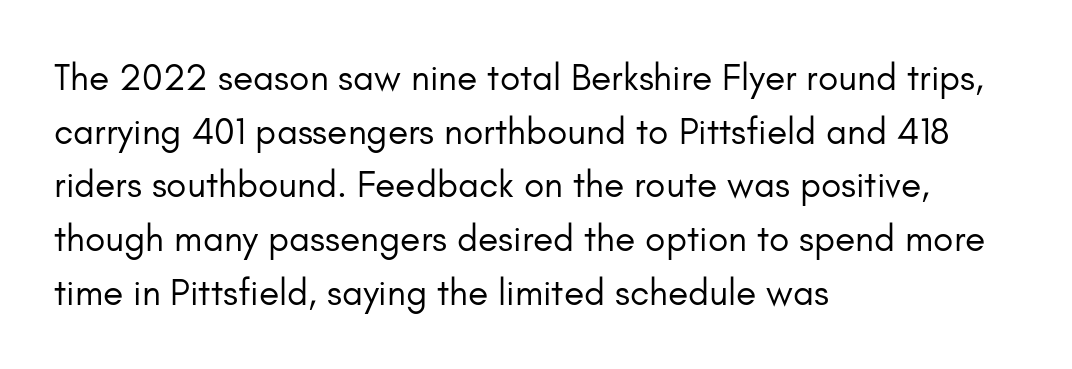
A typesetter would call this proportional, since set widths differ per character. Line starts are locked; line ends wander. Quick note: interline space is typical. Descenders are the only things crossing below the line. Bold? No — there's no thickening of the strokes. Nope, no serifs anywhere on these letters.
